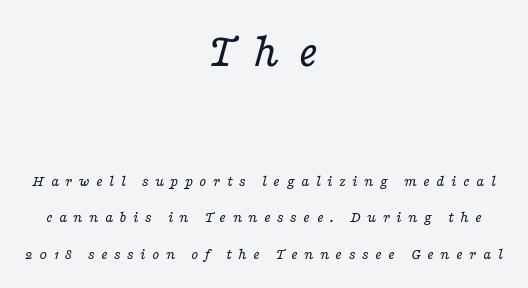
Q: Is the text bold? A: No.
Q: Is the text italic (slanted)? A: Yes, it leans right by about 16 degrees.
Q: Is the typeface a serif or a sans-serif typeface? A: Serif.
Q: Is the text underlined? A: No.
Q: How is the paragraph aligned? A: Centered.
Q: Is the spacing between letters normal or unusually wide? A: Unusually wide.
Q: Is the spacing between lines tight, normal or loose? A: Loose.
Q: Which block of text is set in a larger size, the first (top) or the second (bottom)? A: The first (top) one.
Q: Width (condensed, normal, or wide)? A: Wide.
Q: Stroke contrast? A: Low.
Q: x-height? A: Medium.
Q: Monospaced? A: No.
